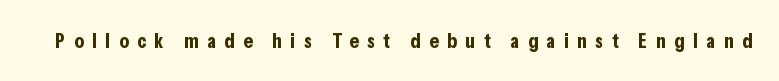
The image shows 21 px bold type, upright; set unusually wide letter spacing (+0.41 em), not underlined.
